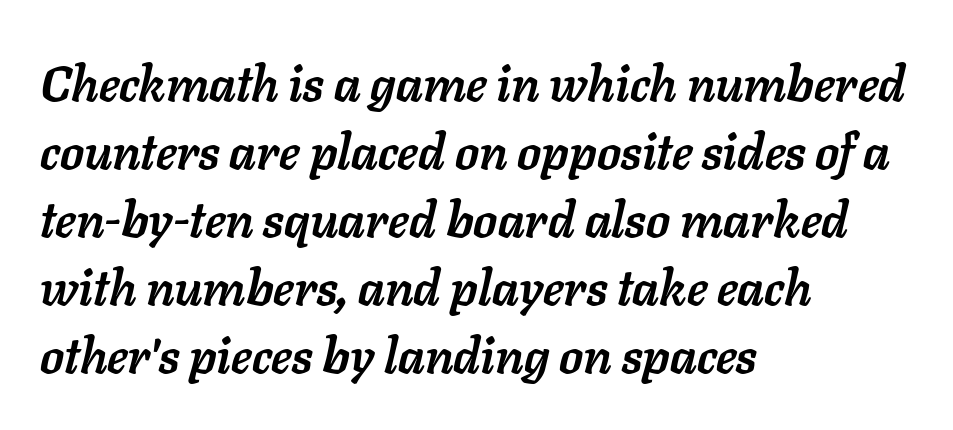
{"italic": "yes", "lean": "right", "slant_degrees": 11, "bold": "yes", "weight": "semibold", "width": "normal", "stroke_contrast": "low", "x_height": "medium", "monospaced": "no", "underline": "no", "align": "left", "line_spacing": "normal", "line_spacing_ratio": 1.39, "letter_spacing": "normal", "letter_spacing_em": 0.0, "glyph_px": 49}
